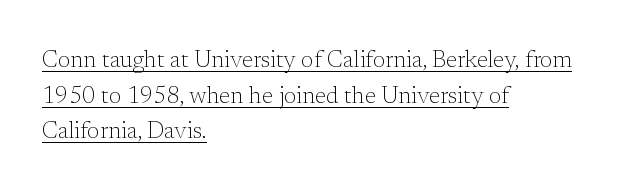
Q: Is the text bold? A: No.
Q: Is the text italic (slanted)? A: No, it is upright.
Q: Is the text underlined? A: Yes.
Q: How is the paragraph aligned? A: Left-aligned.
Q: Is the spacing between letters normal or unusually wide? A: Normal.
Q: Is the spacing between lines tight, normal or loose? A: Normal.
